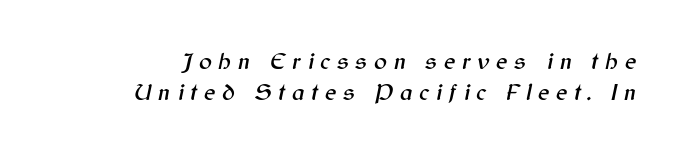
Q: Is the text italic (slanted)? A: Yes, it leans right by about 12 degrees.
Q: Is the text underlined? A: No.
Q: Is the spacing between letters normal or unusually wide? A: Unusually wide.
Q: Is the spacing between lines tight, normal or loose? A: Normal.
